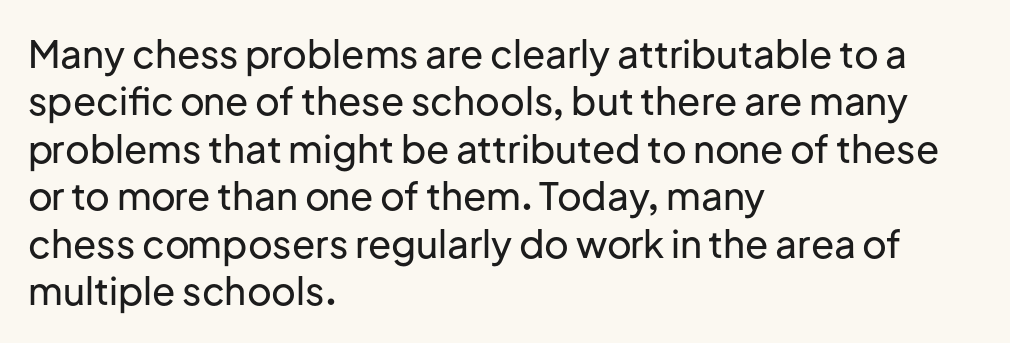
Q: Is the text italic (slanted)? A: No, it is upright.
Q: Is the typeface a serif or a sans-serif typeface? A: Sans-serif.
Q: Is the text underlined? A: No.
Q: How is the paragraph aligned? A: Left-aligned.
Q: Is the spacing between letters normal or unusually wide? A: Normal.
Q: Is the spacing between lines tight, normal or loose? A: Normal.
Q: Width (condensed, normal, or wide)? A: Normal.
Q: Stroke contrast? A: Low.
Q: x-height? A: Medium.
Q: Monospaced? A: No.
